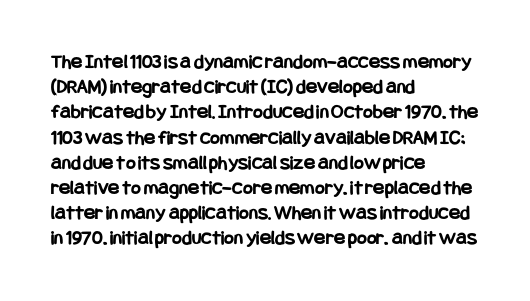
{"italic": "no", "bold": "yes", "underline": "no", "align": "left", "line_spacing_ratio": 1.2, "letter_spacing": "normal", "letter_spacing_em": 0.0, "glyph_px": 21}
